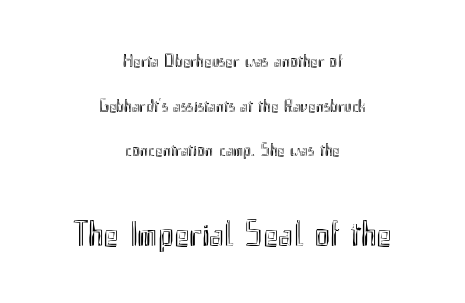
{"italic": "no", "width": "condensed", "x_height": "small", "monospaced": "no", "underline": "no", "align": "center", "line_spacing": "loose", "line_spacing_ratio": 2.48, "letter_spacing": "normal", "letter_spacing_em": 0.0, "larger_block": "second", "size_ratio": 2.0, "glyph_px": 36}
